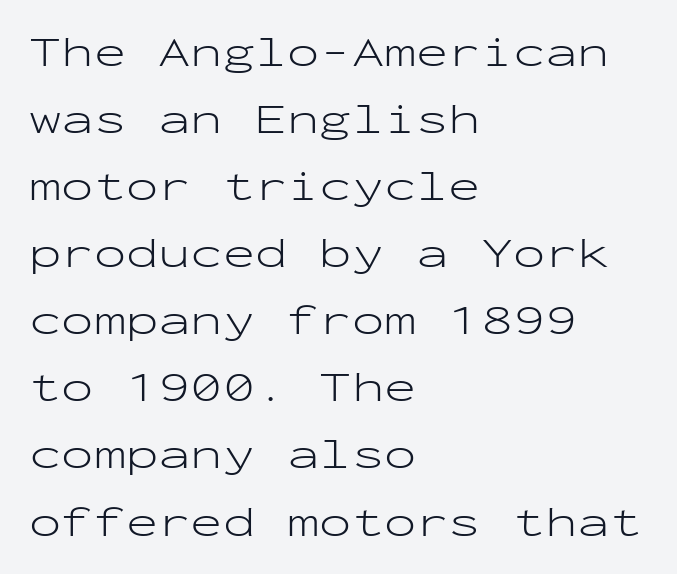
Q: Is the text bold? A: No.
Q: Is the text italic (slanted)? A: No, it is upright.
Q: Is the typeface a serif or a sans-serif typeface? A: Sans-serif.
Q: Is the text underlined? A: No.
Q: How is the paragraph aligned? A: Left-aligned.
Q: Is the spacing between letters normal or unusually wide? A: Normal.
Q: Is the spacing between lines tight, normal or loose? A: Normal.
Q: Width (condensed, normal, or wide)? A: Wide.
Q: Stroke contrast? A: Low.
Q: x-height? A: Medium.
Q: Monospaced? A: Yes.
